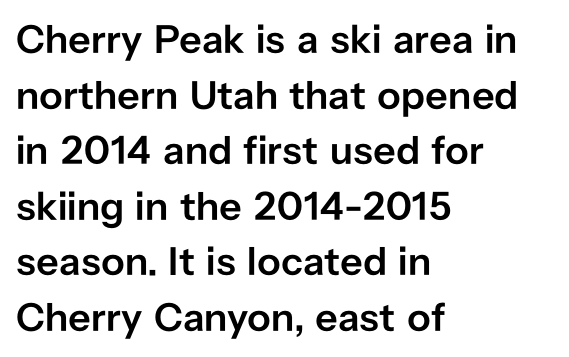
Q: Is the text bold? A: Semi-bold.
Q: Is the text italic (slanted)? A: No, it is upright.
Q: Is the typeface a serif or a sans-serif typeface? A: Sans-serif.
Q: Is the text underlined? A: No.
Q: How is the paragraph aligned? A: Left-aligned.
Q: Is the spacing between letters normal or unusually wide? A: Normal.
Q: Is the spacing between lines tight, normal or loose? A: Normal.
Q: Width (condensed, normal, or wide)? A: Normal.
Q: Stroke contrast? A: Low.
Q: x-height? A: Medium.
Q: Monospaced? A: No.
